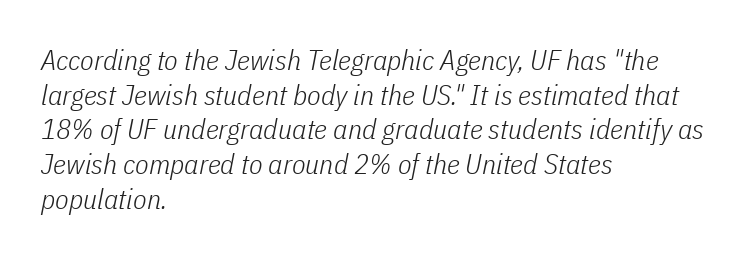
Q: Is the text bold? A: No.
Q: Is the text italic (slanted)? A: Yes, it leans right by about 11 degrees.
Q: Is the text underlined? A: No.
Q: How is the paragraph aligned? A: Left-aligned.
Q: Is the spacing between letters normal or unusually wide? A: Normal.
Q: Width (condensed, normal, or wide)? A: Condensed.
Q: Stroke contrast? A: Low.
Q: x-height? A: Medium.
Q: Monospaced? A: No.
